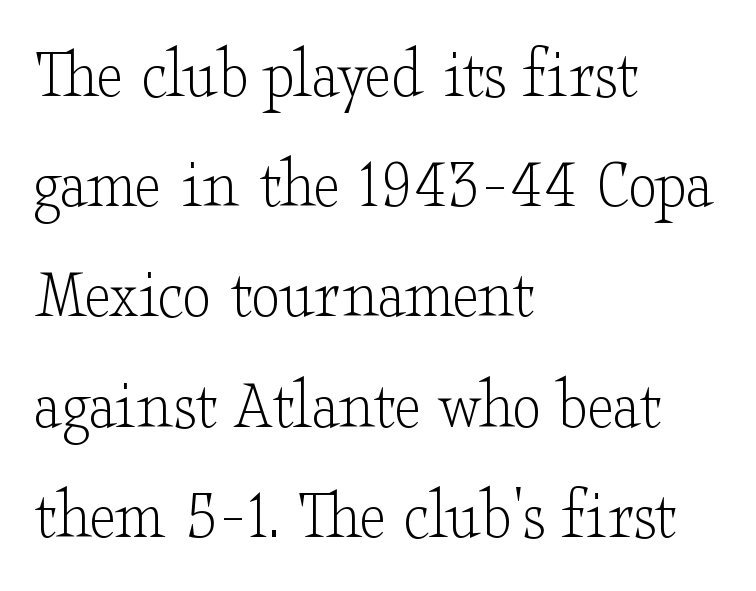
{"serif": "yes", "italic": "no", "bold": "no", "weight": "light", "width": "wide", "stroke_contrast": "low", "x_height": "small", "monospaced": "no", "underline": "no", "align": "left", "line_spacing": "normal", "line_spacing_ratio": 1.51, "letter_spacing": "normal", "letter_spacing_em": 0.0, "glyph_px": 73}
